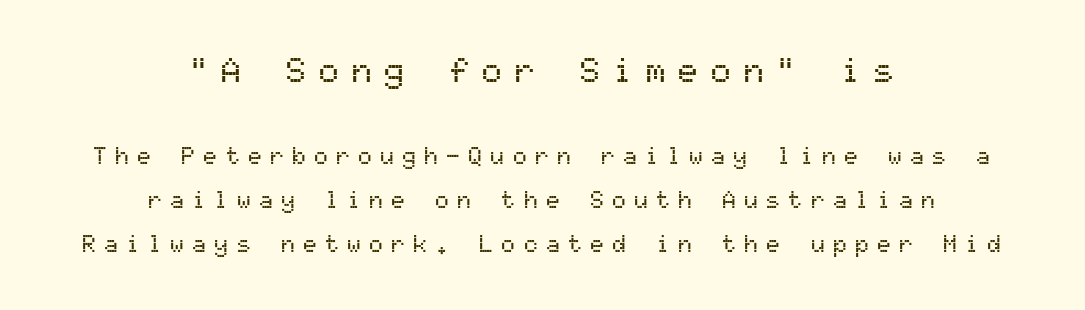
{"serif": "no", "italic": "no", "width": "normal", "stroke_contrast": "medium", "x_height": "medium", "monospaced": "yes", "underline": "no", "align": "center", "line_spacing": "loose", "line_spacing_ratio": 1.91, "letter_spacing": "wide", "letter_spacing_em": 0.36, "larger_block": "first", "size_ratio": 1.48, "glyph_px": 34}
